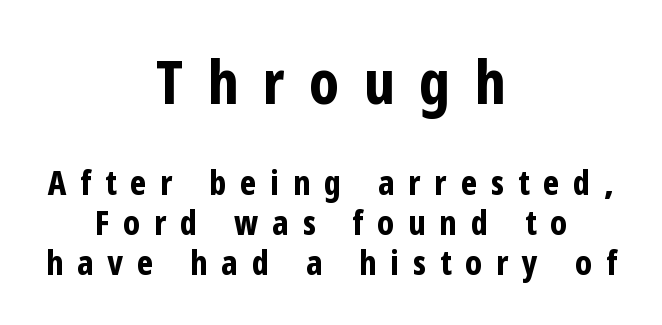
The image shows 60 px bold, condensed sans-serif type, upright; set centered, line spacing 1.18x, unusually wide letter spacing (+0.41 em), not underlined; the first (top) block is 1.76x larger; low stroke contrast and a medium x-height.
